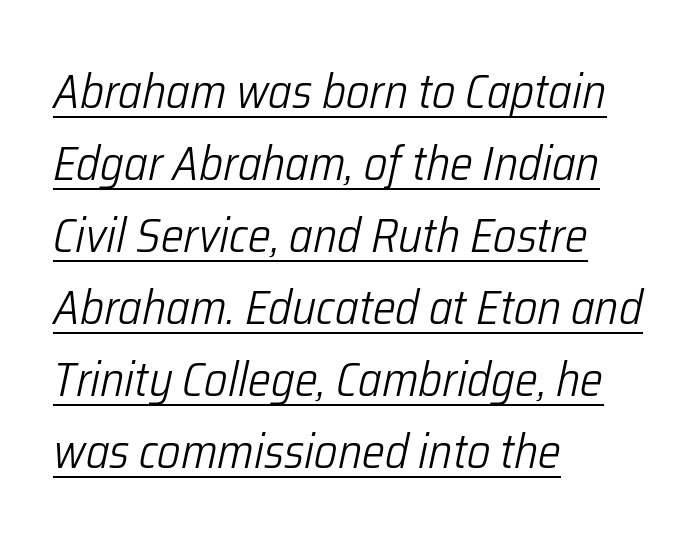
Think standard paragraph weight, or any step lighter than that. Quick note: italic. Line starts are locked; line ends wander. Between one letter and the next there's only the usual sliver of space. Successive baselines arrive at the customary interval.
